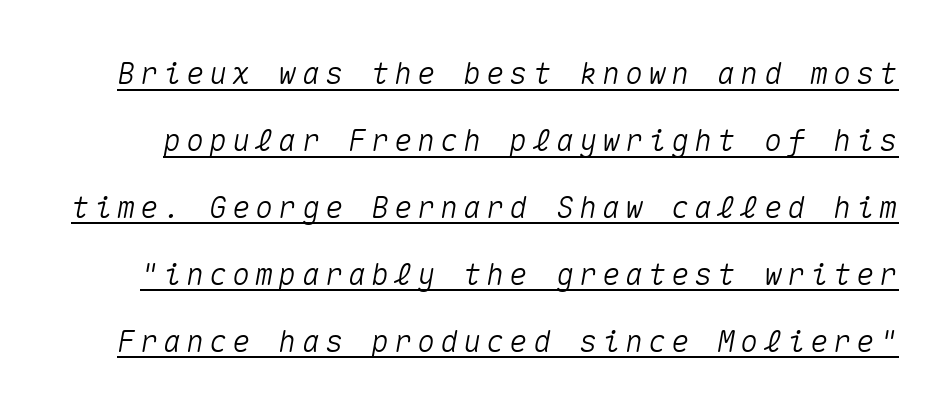
Q: Is the text italic (slanted)? A: Yes, it leans right by about 10 degrees.
Q: Is the text underlined? A: Yes.
Q: Is the spacing between lines tight, normal or loose? A: Loose.
Q: Width (condensed, normal, or wide)? A: Normal.
Q: Stroke contrast? A: Medium.
Q: x-height? A: Medium.
Q: Monospaced? A: Yes.
